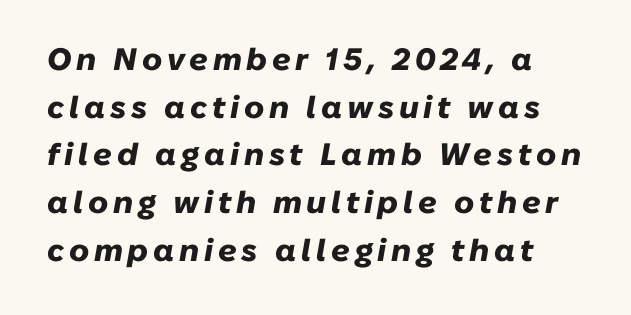
Regarding leading, the lines here are spaced in the standard way. There's an unmistakable incline to the writing here. No word sits above an underline. The letters are bold, with thick, heavy strokes. Proportional: the letters do not fall into vertical columns.
